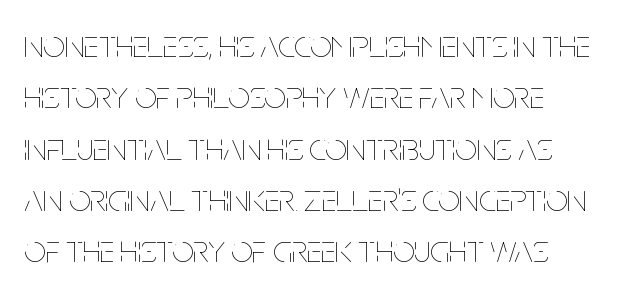
This sample has the flowing, uneven cadence of proportional lettering. Ascenders rise straight up at ninety degrees. The space between consecutive lines is moderate. The weight tops out at a normal text grade. In terms of letterspacing, this is plain default setting.
